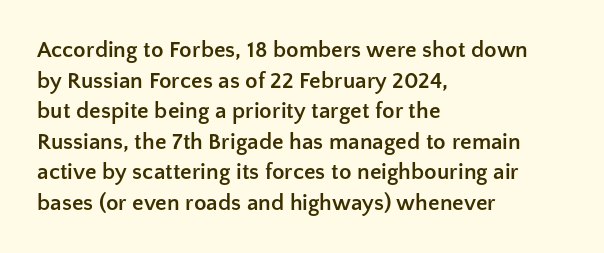
Q: Is the text bold? A: Yes.
Q: Is the text italic (slanted)? A: No, it is upright.
Q: Is the text underlined? A: No.
Q: How is the paragraph aligned? A: Left-aligned.
Q: Is the spacing between letters normal or unusually wide? A: Normal.
Q: Is the spacing between lines tight, normal or loose? A: Normal.
